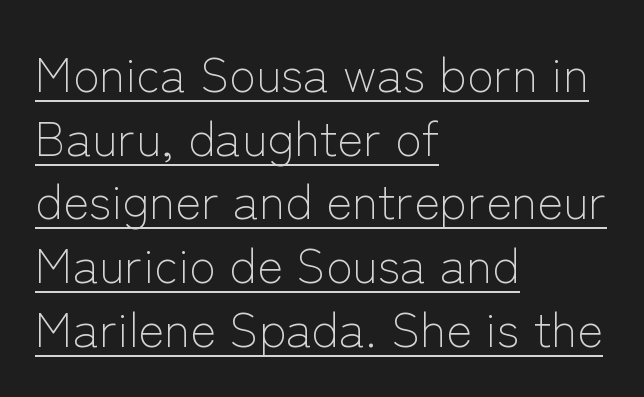
{"serif": "no", "italic": "no", "bold": "no", "weight": "light", "width": "normal", "stroke_contrast": "low", "x_height": "medium", "monospaced": "no", "underline": "yes", "align": "left", "line_spacing": "normal", "line_spacing_ratio": 1.3, "letter_spacing": "normal", "letter_spacing_em": 0.0, "glyph_px": 49}
